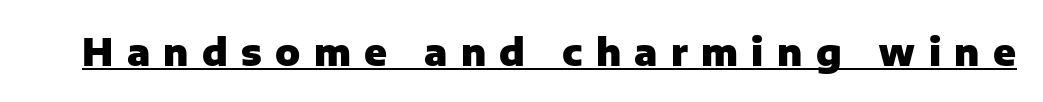
The image shows 37 px heavy sans-serif type, upright; set unusually wide letter spacing (+0.36 em), underlined; low stroke contrast and a medium x-height.
